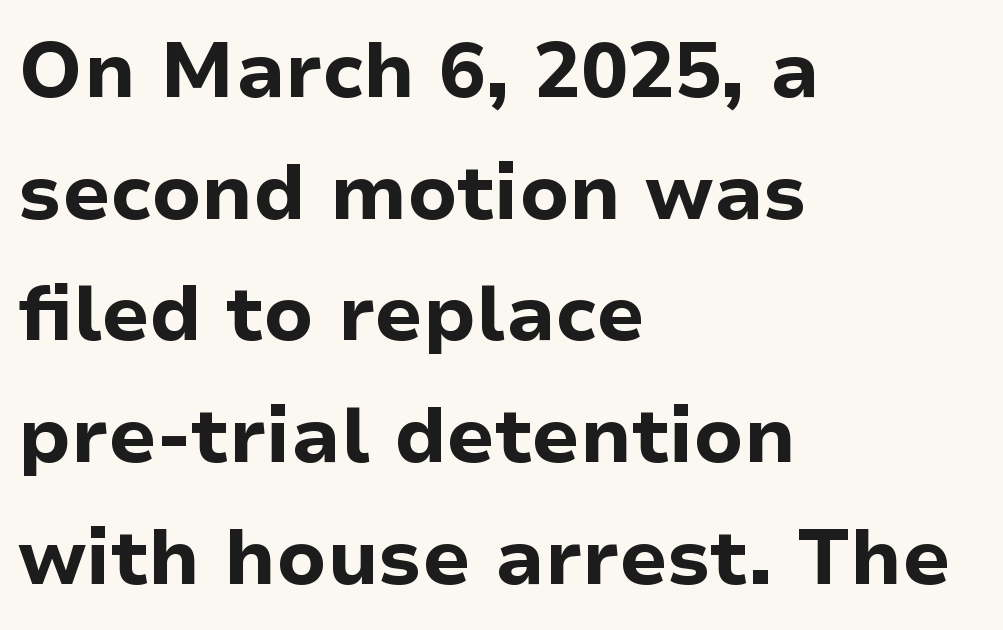
These lines sit exactly where default settings would place them. Check where the strokes stop: nothing finishes them off — pure sans. The words here are not underlined. Every stem runs plumb, perpendicular to the baseline. Looks like regular typesetting: each glyph gets only the width it needs. Teacher's note: observe the even left margin — that is flush-left alignment.
